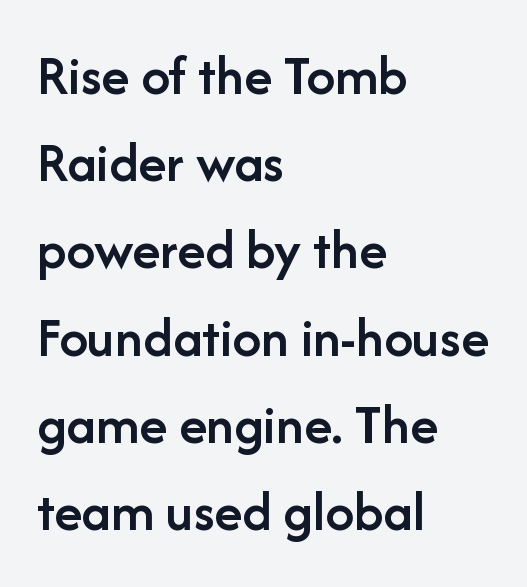
The image shows 57 px semibold sans-serif type, upright; set left-aligned, normal line spacing (1.53x), normal letter spacing, not underlined; low stroke contrast and a medium x-height.
